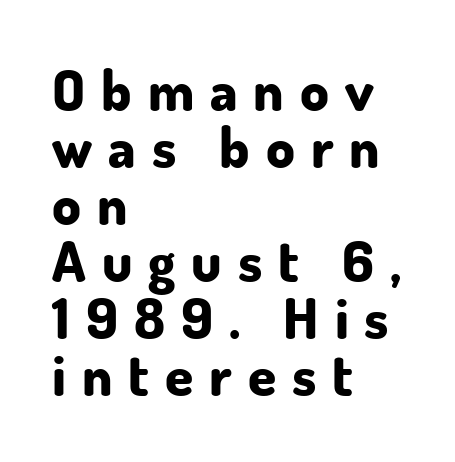
The image shows 57 px bold sans-serif type, upright; set left-aligned, tight line spacing (1.0x), unusually wide letter spacing (+0.28 em), not underlined; low stroke contrast and a small x-height.
